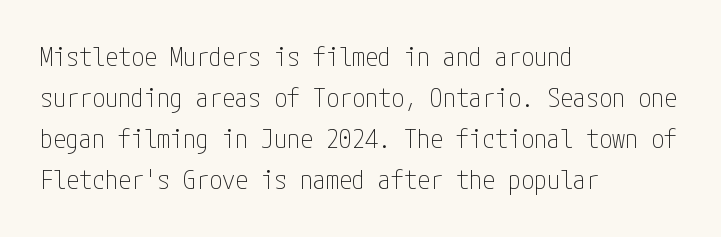
Q: Is the text bold? A: No.
Q: Is the text italic (slanted)? A: No, it is upright.
Q: Is the text underlined? A: No.
Q: How is the paragraph aligned? A: Left-aligned.
Q: Is the spacing between letters normal or unusually wide? A: Normal.
Q: Is the spacing between lines tight, normal or loose? A: Normal.
